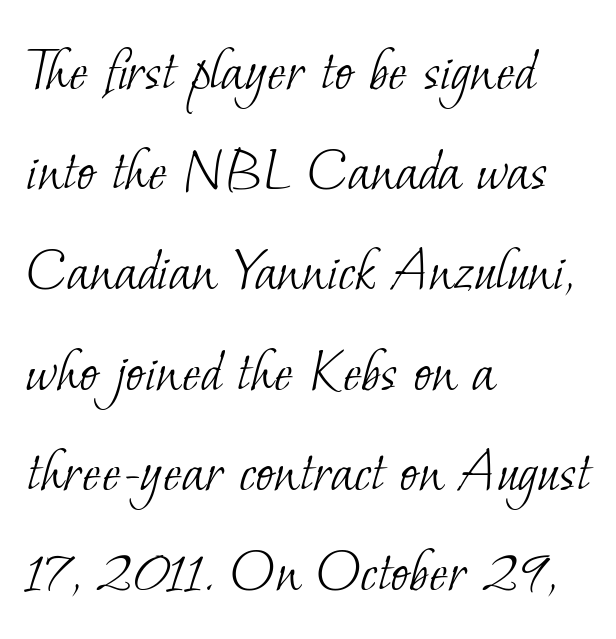
{"serif": "yes", "bold": "no", "weight": "light", "width": "normal", "stroke_contrast": "low", "x_height": "small", "monospaced": "no", "underline": "no", "align": "left", "line_spacing": "normal", "line_spacing_ratio": 1.59, "letter_spacing": "normal", "letter_spacing_em": 0.0, "glyph_px": 63}
